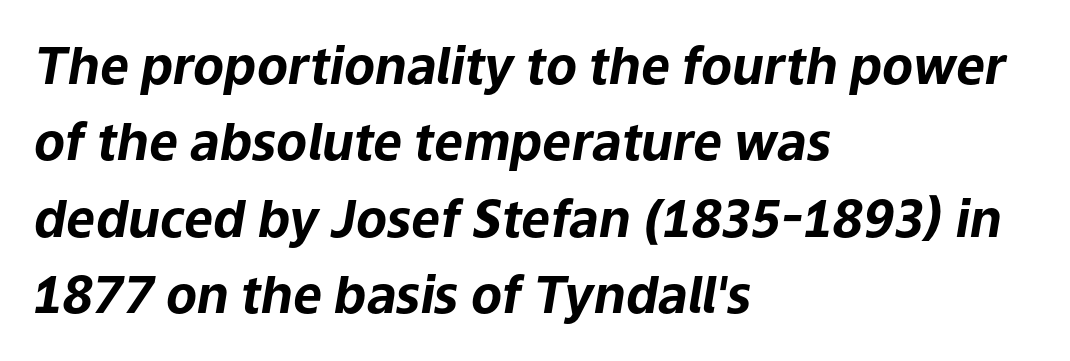
Q: Is the text bold? A: Yes.
Q: Is the text italic (slanted)? A: Yes, it leans right by about 9 degrees.
Q: Is the text underlined? A: No.
Q: How is the paragraph aligned? A: Left-aligned.
Q: Is the spacing between letters normal or unusually wide? A: Normal.
Q: Is the spacing between lines tight, normal or loose? A: Normal.
Q: Width (condensed, normal, or wide)? A: Normal.
Q: Stroke contrast? A: Low.
Q: x-height? A: Medium.
Q: Monospaced? A: No.
